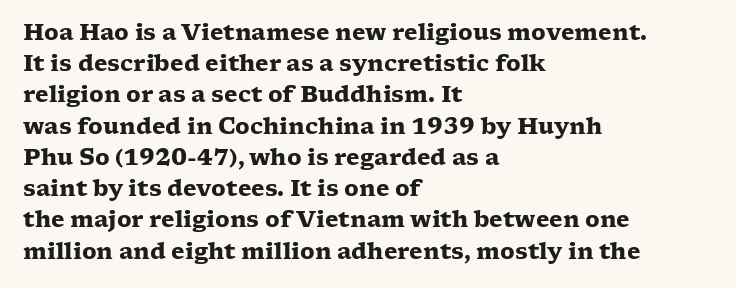
{"italic": "no", "bold": "yes", "underline": "no", "align": "left", "line_spacing": "normal", "line_spacing_ratio": 1.42, "letter_spacing": "normal", "letter_spacing_em": 0.0, "glyph_px": 22}
